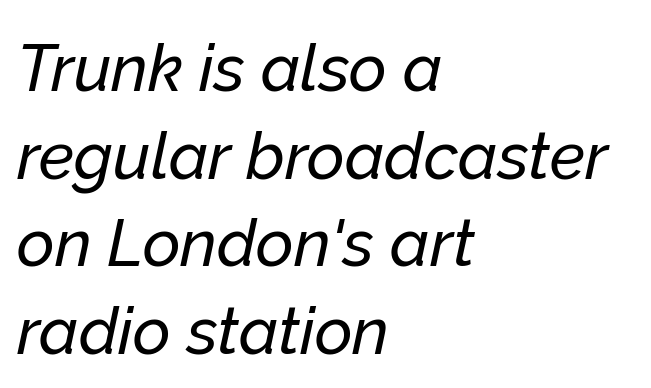
{"italic": "yes", "lean": "right", "slant_degrees": 12, "width": "normal", "stroke_contrast": "low", "x_height": "medium", "monospaced": "no", "underline": "no", "align": "left", "line_spacing": "normal", "line_spacing_ratio": 1.35, "letter_spacing": "normal", "letter_spacing_em": 0.0, "glyph_px": 65}
